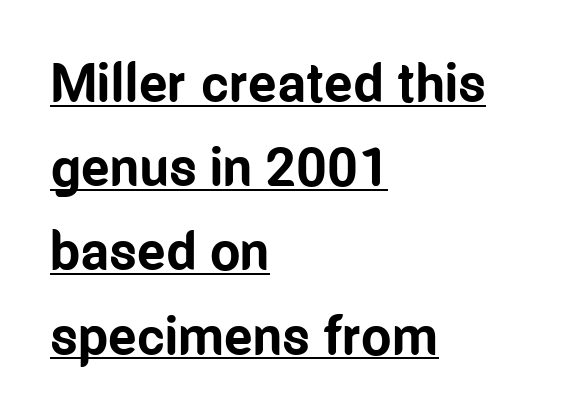
The image shows 54 px bold, condensed sans-serif type, upright; set left-aligned, normal line spacing (1.56x), normal letter spacing, underlined; low stroke contrast and a medium x-height.
